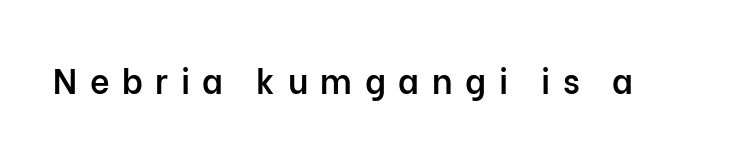
Q: Is the text bold? A: Semi-bold.
Q: Is the text italic (slanted)? A: No, it is upright.
Q: Is the typeface a serif or a sans-serif typeface? A: Sans-serif.
Q: Is the text underlined? A: No.
Q: Is the spacing between letters normal or unusually wide? A: Unusually wide.
Q: Width (condensed, normal, or wide)? A: Normal.
Q: Stroke contrast? A: Low.
Q: x-height? A: Medium.
Q: Monospaced? A: No.
